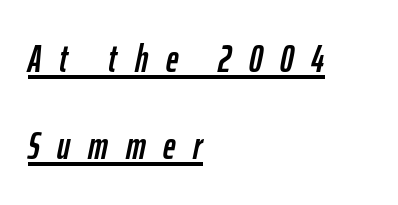
{"italic": "yes", "lean": "right", "slant_degrees": 12, "width": "condensed", "stroke_contrast": "low", "x_height": "medium", "monospaced": "no", "underline": "yes", "align": "left", "line_spacing": "loose", "line_spacing_ratio": 2.29, "letter_spacing": "wide", "letter_spacing_em": 0.47, "glyph_px": 38}
